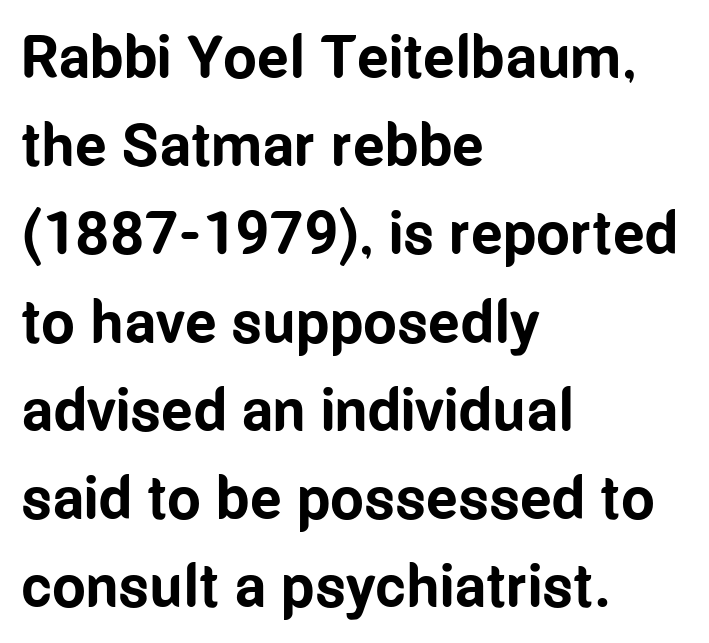
{"serif": "no", "italic": "no", "bold": "yes", "weight": "bold", "width": "condensed", "stroke_contrast": "low", "x_height": "medium", "monospaced": "no", "underline": "no", "align": "left", "line_spacing": "normal", "line_spacing_ratio": 1.47, "letter_spacing": "normal", "letter_spacing_em": 0.0, "glyph_px": 60}
